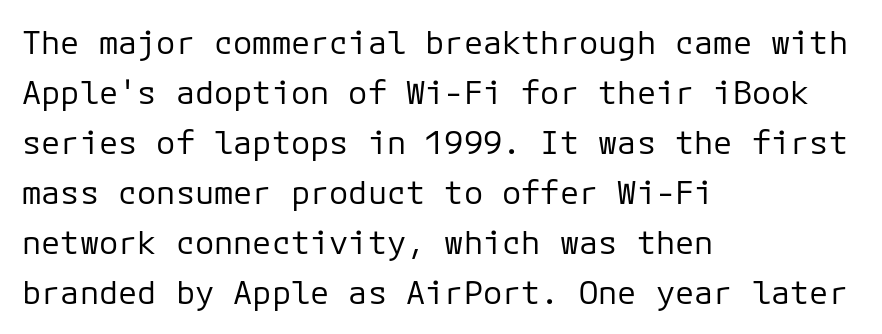
Serifs: no, the terminals of the letterforms are clean. Layout note: lines flush left. Think standard paragraph weight, or any step lighter than that. The passage shown has conventional tracking throughout. Does the lettering tilt? It doesn't — this is upright.
